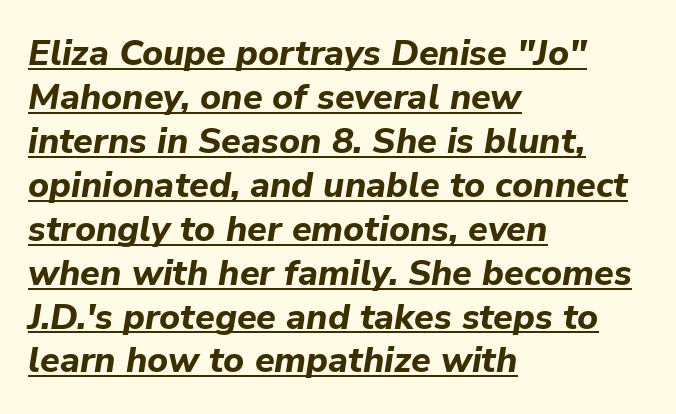
Q: Is the text bold? A: Yes.
Q: Is the text italic (slanted)? A: Yes, it leans right by about 9 degrees.
Q: Is the text underlined? A: Yes.
Q: How is the paragraph aligned? A: Left-aligned.
Q: Is the spacing between letters normal or unusually wide? A: Normal.
Q: Width (condensed, normal, or wide)? A: Normal.
Q: Stroke contrast? A: Low.
Q: x-height? A: Medium.
Q: Monospaced? A: No.
